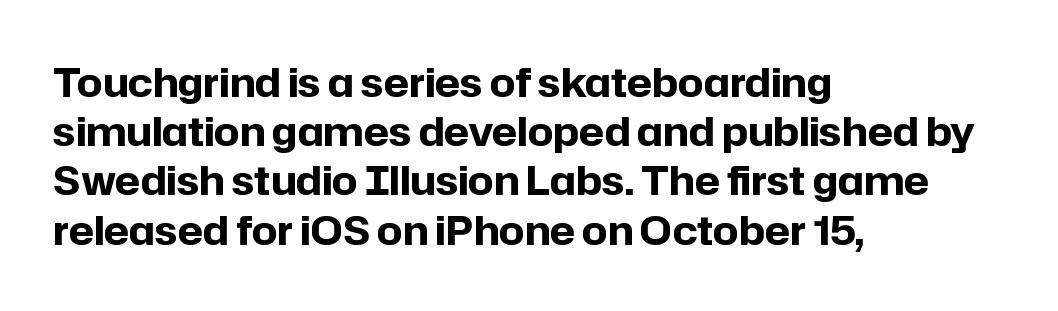
Q: Is the text bold? A: Yes.
Q: Is the text italic (slanted)? A: No, it is upright.
Q: Is the typeface a serif or a sans-serif typeface? A: Sans-serif.
Q: Is the text underlined? A: No.
Q: How is the paragraph aligned? A: Left-aligned.
Q: Is the spacing between letters normal or unusually wide? A: Normal.
Q: Width (condensed, normal, or wide)? A: Normal.
Q: Stroke contrast? A: Low.
Q: x-height? A: Medium.
Q: Monospaced? A: No.
